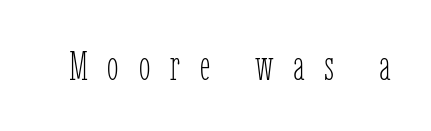
Q: Is the text bold? A: No.
Q: Is the text italic (slanted)? A: No, it is upright.
Q: Is the text underlined? A: No.
Q: Is the spacing between letters normal or unusually wide? A: Unusually wide.
Q: Width (condensed, normal, or wide)? A: Condensed.
Q: Stroke contrast? A: Low.
Q: x-height? A: Medium.
Q: Monospaced? A: No.
